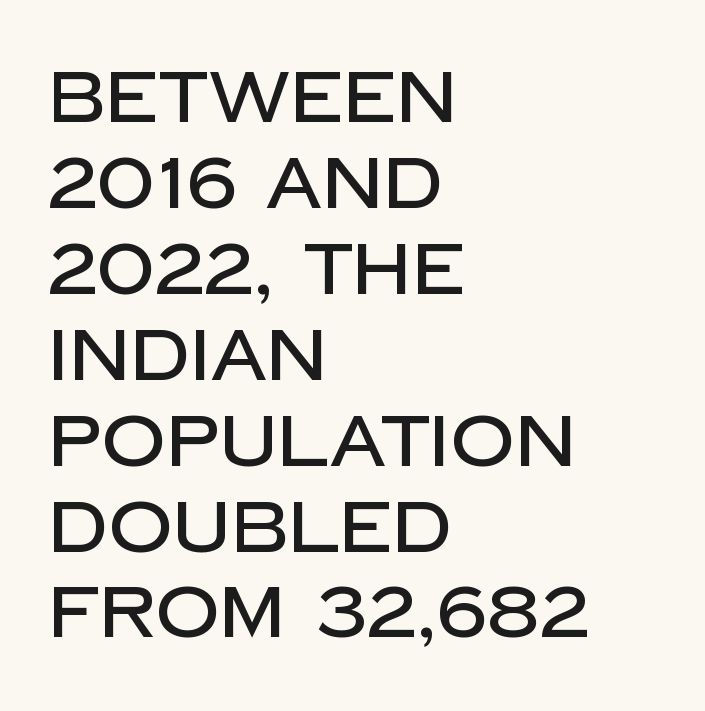
The image shows 71 px sans-serif type, upright; set left-aligned, line spacing 1.21x, normal letter spacing, not underlined; low stroke contrast and a large x-height.
